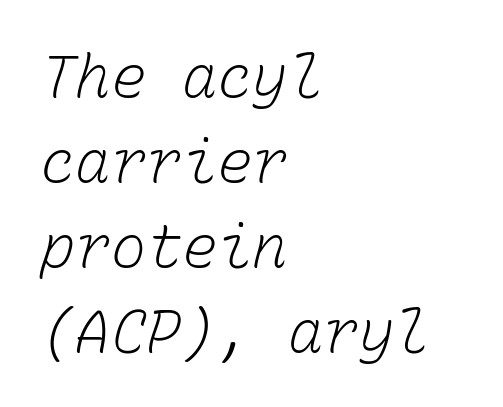
Here the designer chose a console-style face with uniform glyph widths. The gap between lines stays unmarked. All the whitespace from short lines collects on the right. Here the glyphs are tracked normally, forming tight word shapes.
